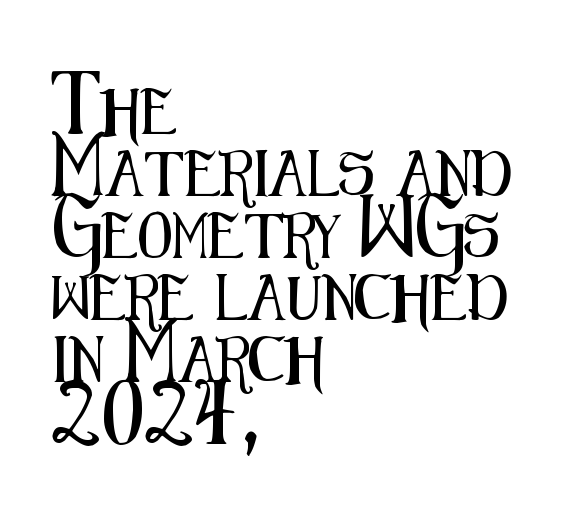
Q: Is the text italic (slanted)? A: No, it is upright.
Q: Is the text underlined? A: No.
Q: How is the paragraph aligned? A: Left-aligned.
Q: Is the spacing between letters normal or unusually wide? A: Normal.
Q: Is the spacing between lines tight, normal or loose? A: Normal.
Q: Width (condensed, normal, or wide)? A: Condensed.
Q: Stroke contrast? A: Medium.
Q: x-height? A: Medium.
Q: Monospaced? A: No.
